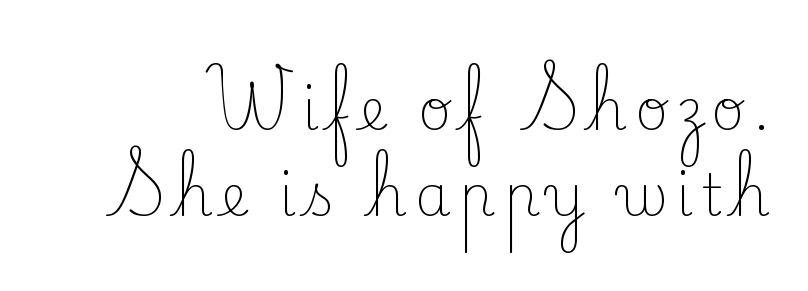
{"serif": "yes", "italic": "no", "bold": "no", "weight": "light", "width": "normal", "stroke_contrast": "low", "x_height": "small", "monospaced": "no", "underline": "no", "line_spacing": "normal", "line_spacing_ratio": 1.51, "glyph_px": 57}
